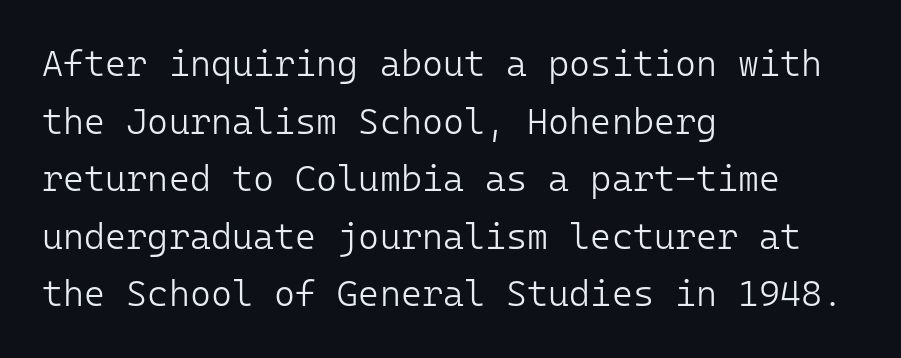
{"serif": "no", "italic": "no", "bold": "no", "weight": "light", "width": "normal", "stroke_contrast": "low", "x_height": "medium", "monospaced": "yes", "underline": "no", "align": "left", "line_spacing": "normal", "line_spacing_ratio": 1.6, "letter_spacing": "normal", "letter_spacing_em": 0.0, "glyph_px": 36}
